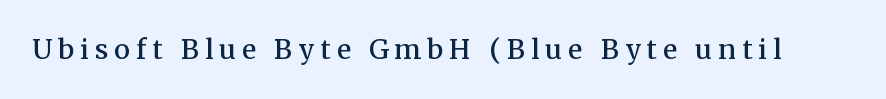
The image shows 27 px text type, upright; set unusually wide letter spacing (+0.22 em), not underlined.
